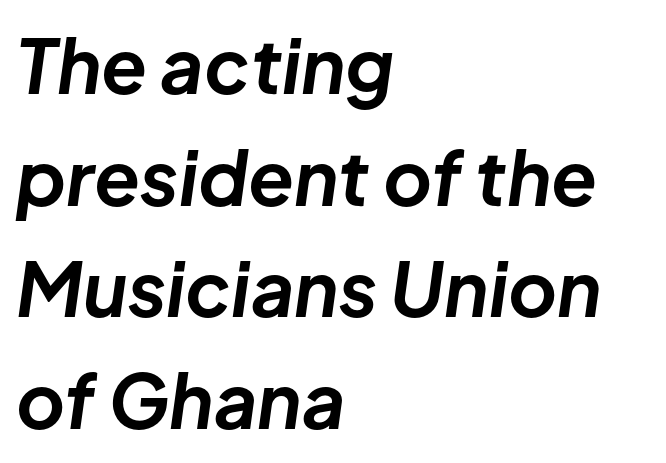
The image shows 75 px bold type, italic (leaning right); set left-aligned, normal line spacing (1.49x), normal letter spacing, not underlined; low stroke contrast and a medium x-height.
